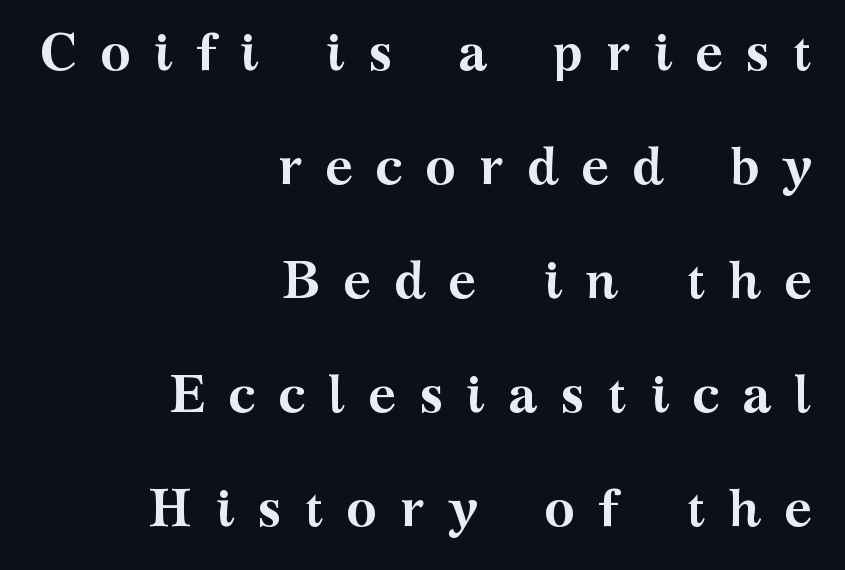
The image shows 52 px semibold, wide serif type, upright; set right-aligned, loose line spacing (2.19x), unusually wide letter spacing (+0.44 em), not underlined; medium stroke contrast and a medium x-height.
